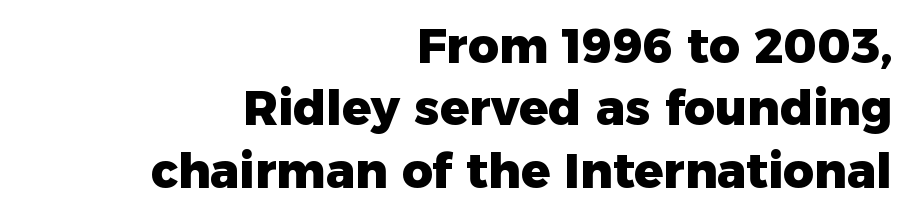
The image shows 48 px heavy sans-serif type, upright; set right-aligned, normal line spacing (1.3x), normal letter spacing, not underlined; low stroke contrast and a medium x-height.
